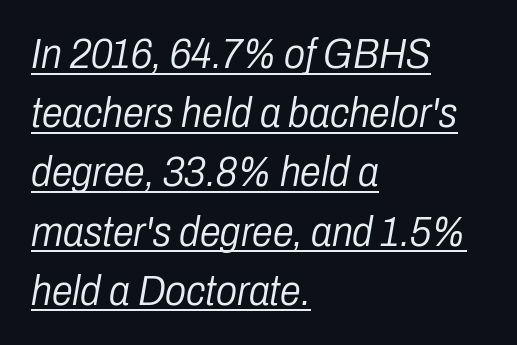
{"italic": "yes", "lean": "right", "slant_degrees": 10, "bold": "no", "weight": "light", "width": "condensed", "stroke_contrast": "low", "x_height": "medium", "monospaced": "no", "underline": "yes", "align": "left", "line_spacing": "normal", "line_spacing_ratio": 1.41, "letter_spacing": "normal", "letter_spacing_em": 0.0, "glyph_px": 42}
